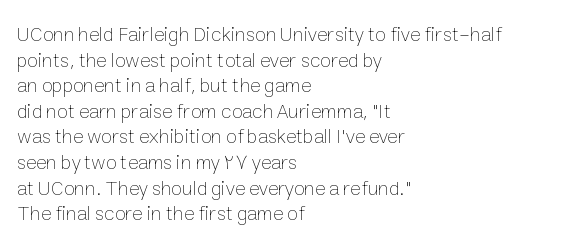
The weight would be labelled regular, book, light, or lighter still. Tall strokes in this sample are plumb rather than angled. These lines stack with their left ends in a neat column. Unmarked baselines from the first word to the last. Regular leading. A typesetter would call this zero additional tracking.
